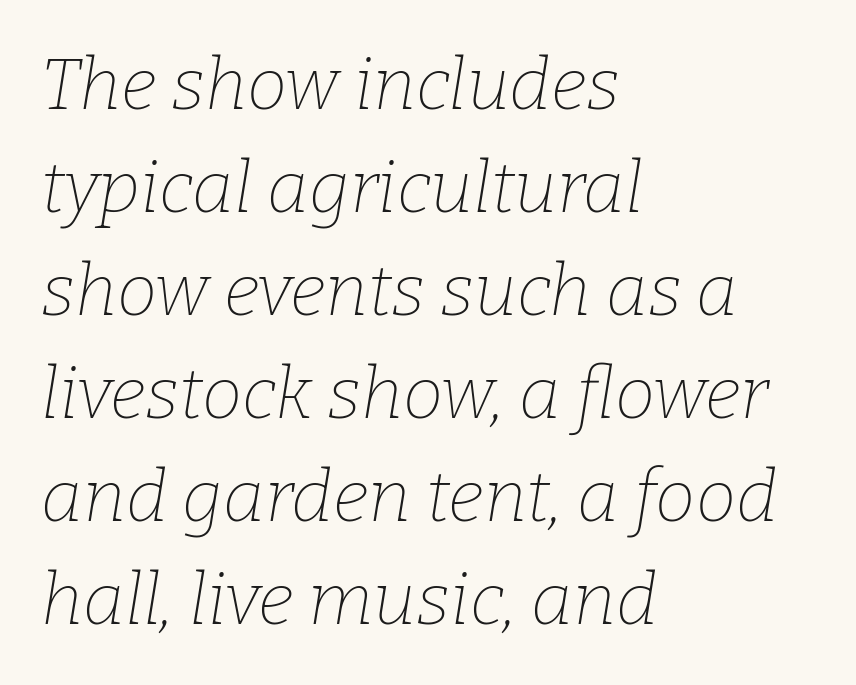
The image shows 72 px thin serif type, italic (leaning right); set left-aligned, normal line spacing (1.43x), normal letter spacing, not underlined; low stroke contrast and a medium x-height.
